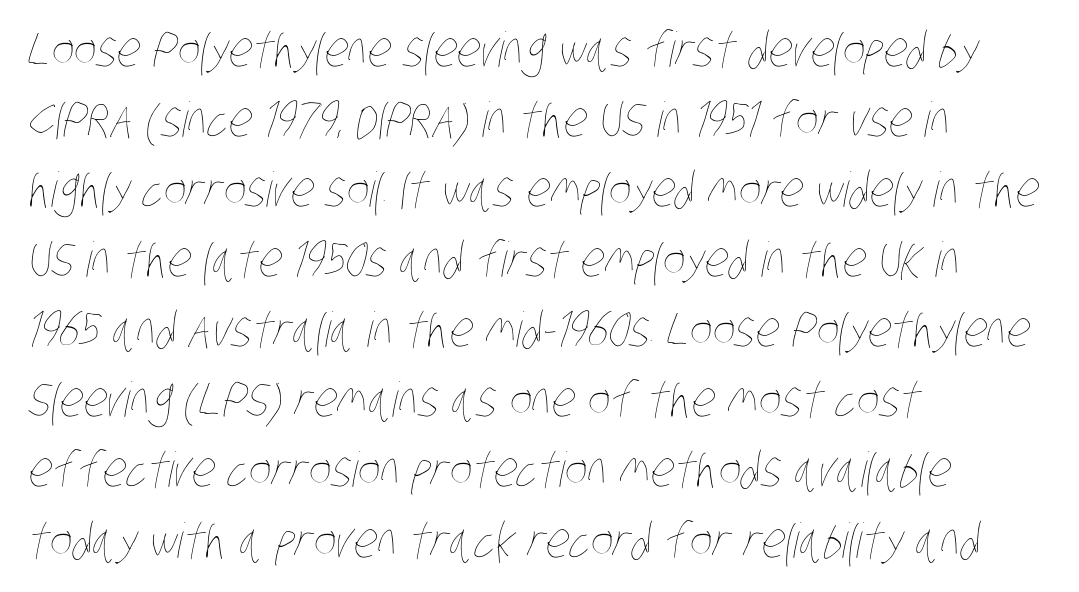
{"bold": "no", "weight": "thin", "width": "condensed", "stroke_contrast": "low", "x_height": "large", "monospaced": "no", "underline": "no", "align": "left", "line_spacing": "normal", "line_spacing_ratio": 1.46, "letter_spacing": "normal", "letter_spacing_em": 0.0, "glyph_px": 48}
